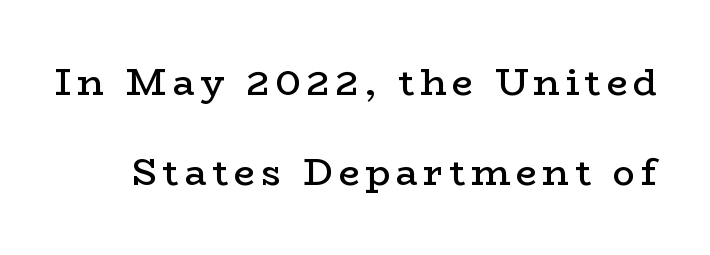
{"serif": "yes", "italic": "no", "bold": "semi", "weight": "semibold", "width": "wide", "stroke_contrast": "low", "x_height": "medium", "monospaced": "no", "underline": "no", "line_spacing": "loose", "line_spacing_ratio": 2.44, "glyph_px": 37}
